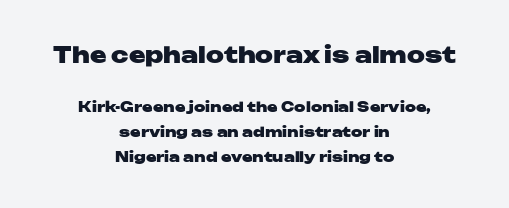
Two sizes are in play, and the larger belongs to the first block. These lines keep a tight, regular rhythm from letter to letter. The strip under each line holds only bare page. Pretty heavy lettering here — definitely bold. The text block is weighted toward neither margin, spreading evenly from the middle. In terms of posture, this sample is upright.
